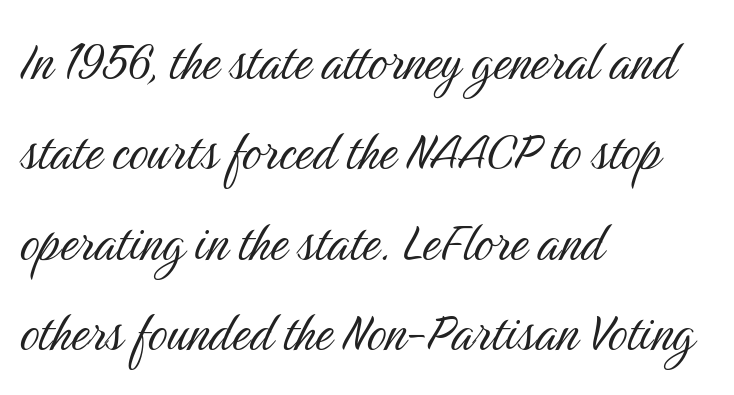
{"serif": "no", "bold": "no", "weight": "light", "width": "condensed", "stroke_contrast": "medium", "x_height": "medium", "monospaced": "no", "underline": "no", "align": "left", "line_spacing": "normal", "line_spacing_ratio": 1.48, "letter_spacing": "normal", "letter_spacing_em": 0.0, "glyph_px": 61}
